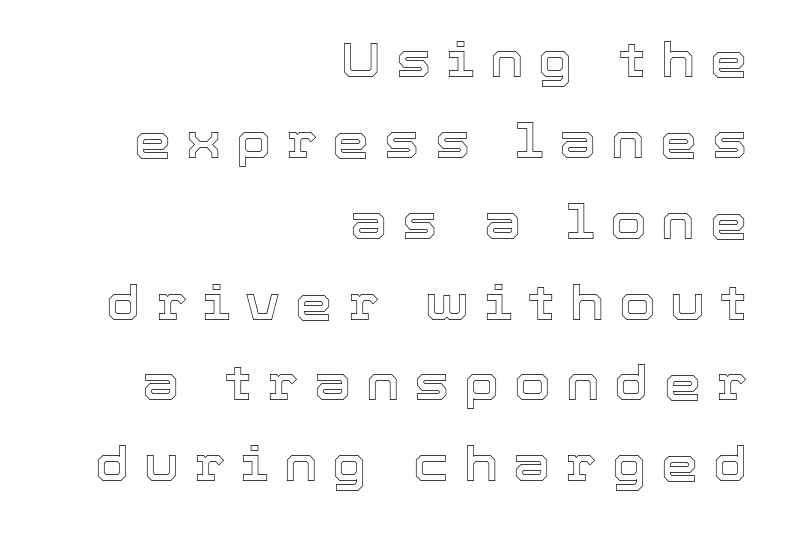
You could not count columns in this text — the font is proportionally spaced. Between one letter and the next there's a generous, obvious gap. Do the letters lean? They stand straight. The specimen omits any rule beneath the text block's lines.
